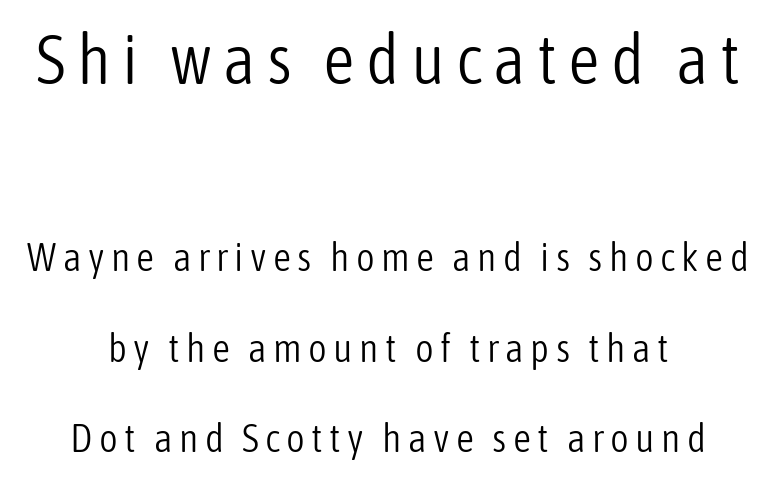
Q: Is the text bold? A: No.
Q: Is the text italic (slanted)? A: No, it is upright.
Q: Is the typeface a serif or a sans-serif typeface? A: Sans-serif.
Q: Is the text underlined? A: No.
Q: How is the paragraph aligned? A: Centered.
Q: Is the spacing between lines tight, normal or loose? A: Loose.
Q: Which block of text is set in a larger size, the first (top) or the second (bottom)? A: The first (top) one.
Q: Width (condensed, normal, or wide)? A: Condensed.
Q: Stroke contrast? A: Low.
Q: x-height? A: Medium.
Q: Monospaced? A: No.
